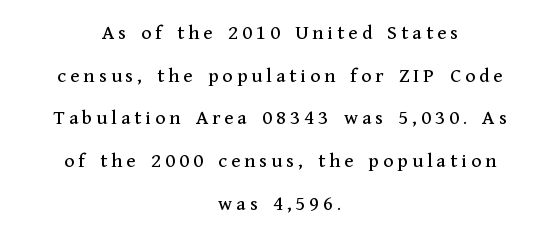
The image shows 21 px text type, upright; set centered, loose line spacing (2.03x), not underlined.
